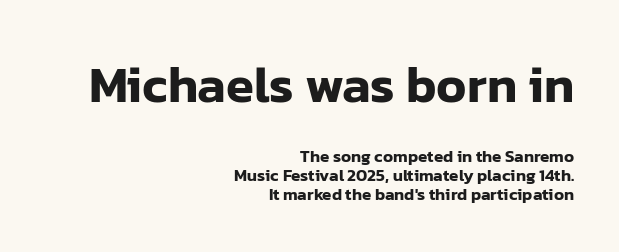
Q: Is the text italic (slanted)? A: No, it is upright.
Q: Is the typeface a serif or a sans-serif typeface? A: Sans-serif.
Q: Is the text underlined? A: No.
Q: How is the paragraph aligned? A: Right-aligned.
Q: Is the spacing between letters normal or unusually wide? A: Normal.
Q: Is the spacing between lines tight, normal or loose? A: Tight.
Q: Which block of text is set in a larger size, the first (top) or the second (bottom)? A: The first (top) one.
Q: Width (condensed, normal, or wide)? A: Normal.
Q: Stroke contrast? A: Low.
Q: x-height? A: Medium.
Q: Monospaced? A: No.
